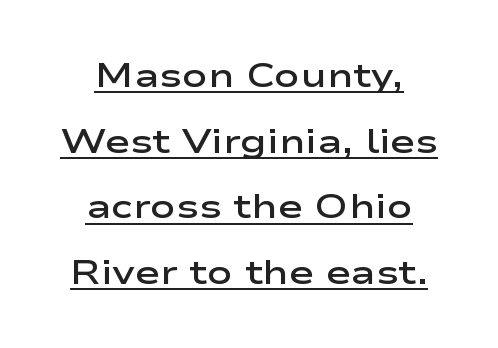
{"serif": "no", "italic": "no", "bold": "semi", "weight": "semibold", "width": "wide", "stroke_contrast": "low", "x_height": "medium", "monospaced": "no", "underline": "yes", "align": "center", "line_spacing": "loose", "line_spacing_ratio": 1.93, "letter_spacing": "normal", "letter_spacing_em": 0.0, "glyph_px": 34}
